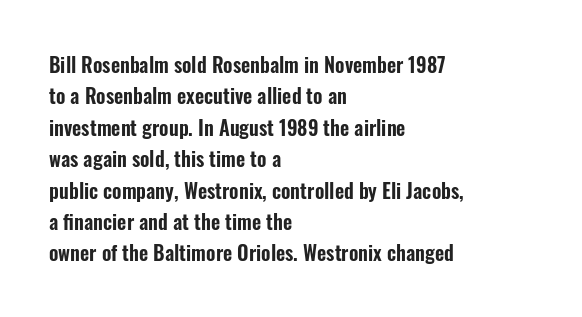
Q: Is the text italic (slanted)? A: No, it is upright.
Q: Is the text underlined? A: No.
Q: How is the paragraph aligned? A: Left-aligned.
Q: Is the spacing between letters normal or unusually wide? A: Normal.
Q: Is the spacing between lines tight, normal or loose? A: Normal.
